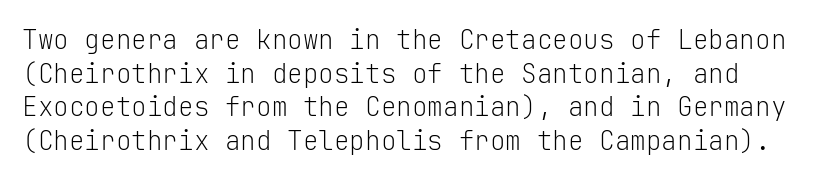
The image shows 26 px text type, upright; set normal line spacing (1.29x), normal letter spacing, not underlined.
